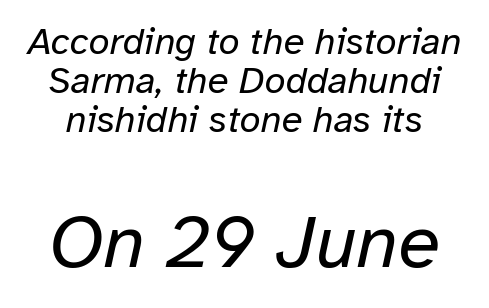
The image shows 76 px regular-weight type, italic (leaning right); set tight line spacing (1.02x), normal letter spacing, not underlined; the second (bottom) block is 2.0x larger; low stroke contrast and a medium x-height.
